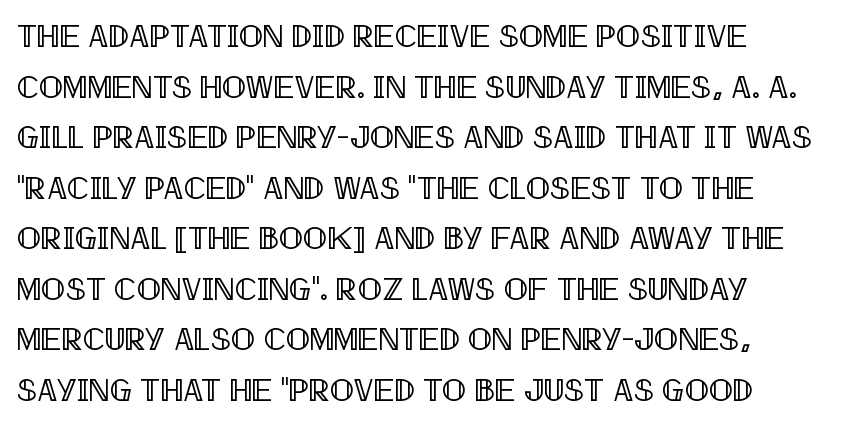
The image shows 32 px condensed type, upright; set left-aligned, normal line spacing (1.58x), normal letter spacing, not underlined; a large x-height.
